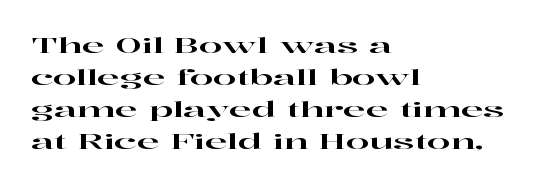
Layout note: lines flush left. The string is rendered with underlining switched off. The line texture is even and compact thanks to regular tracking. A roman cut, with each character standing at attention. The space between consecutive lines is moderate.
